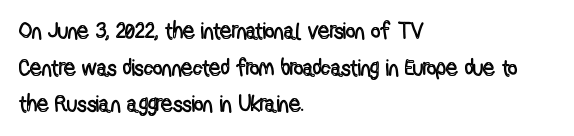
Q: Is the text italic (slanted)? A: No, it is upright.
Q: Is the text underlined? A: No.
Q: How is the paragraph aligned? A: Left-aligned.
Q: Is the spacing between letters normal or unusually wide? A: Normal.
Q: Is the spacing between lines tight, normal or loose? A: Normal.
